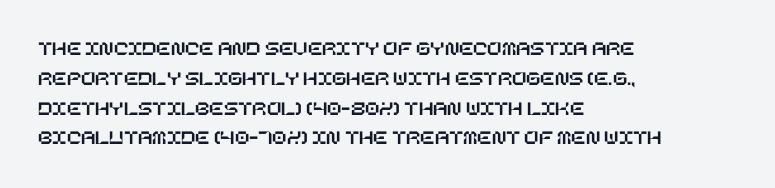
Q: Is the text italic (slanted)? A: No, it is upright.
Q: Is the text underlined? A: No.
Q: How is the paragraph aligned? A: Left-aligned.
Q: Is the spacing between letters normal or unusually wide? A: Normal.
Q: Is the spacing between lines tight, normal or loose? A: Normal.
